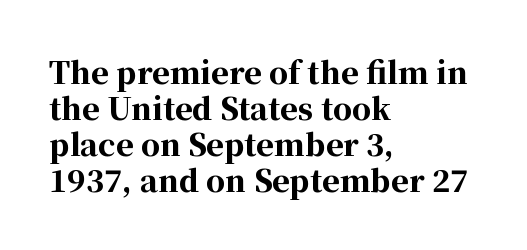
Notice how the stems are strictly vertical — no italics here. Spacing verdict: proportional, widths tailored to each character. The line texture is even and compact thanks to regular tracking. Summary of weight: heavy, a full bold.
